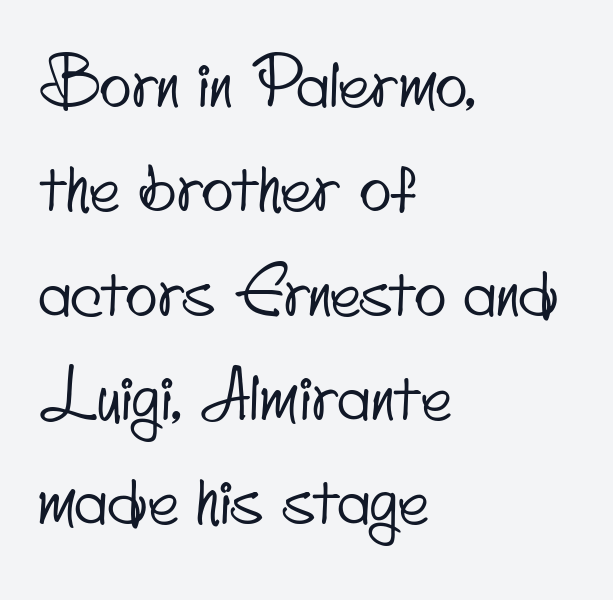
The line texture is even and compact thanks to regular tracking. Just letters on the line, the space beneath them empty. Evenly set lines give the paragraph a standard silhouette. Do the characters align in a grid? No, the font is proportional. Notice how the passage keeps a crisp vertical edge on the left only. No feet cap the strokes, marking this as sans-serif type.
